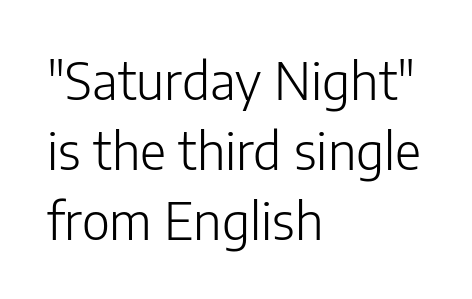
{"serif": "no", "italic": "no", "bold": "no", "weight": "light", "width": "normal", "stroke_contrast": "low", "x_height": "medium", "monospaced": "no", "underline": "no", "align": "left", "line_spacing": "normal", "line_spacing_ratio": 1.37, "letter_spacing": "normal", "letter_spacing_em": 0.0, "glyph_px": 51}
